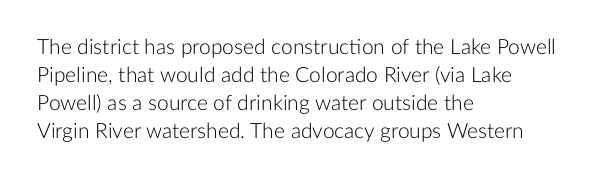
{"italic": "no", "bold": "no", "underline": "no", "align": "left", "line_spacing": "normal", "line_spacing_ratio": 1.34, "letter_spacing": "normal", "letter_spacing_em": 0.0, "glyph_px": 21}
